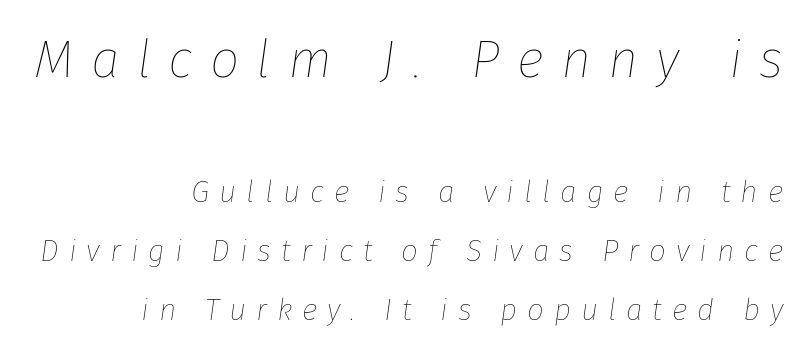
{"italic": "yes", "lean": "right", "slant_degrees": 8, "bold": "no", "weight": "thin", "width": "normal", "stroke_contrast": "low", "x_height": "medium", "monospaced": "no", "underline": "no", "align": "right", "line_spacing": "loose", "line_spacing_ratio": 1.98, "letter_spacing": "wide", "letter_spacing_em": 0.33, "larger_block": "first", "size_ratio": 1.73, "glyph_px": 52}
